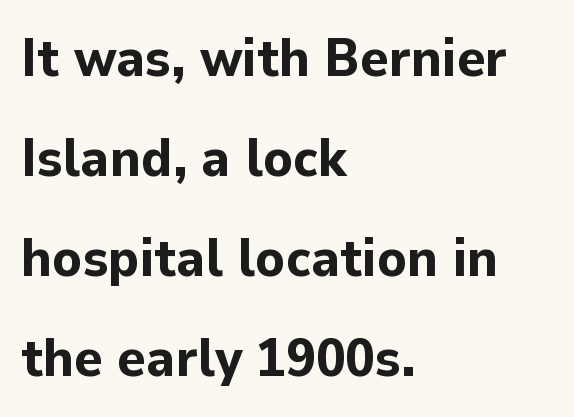
The image shows 54 px bold sans-serif type, upright; set left-aligned, line spacing 1.85x, normal letter spacing, not underlined; low stroke contrast and a medium x-height.
